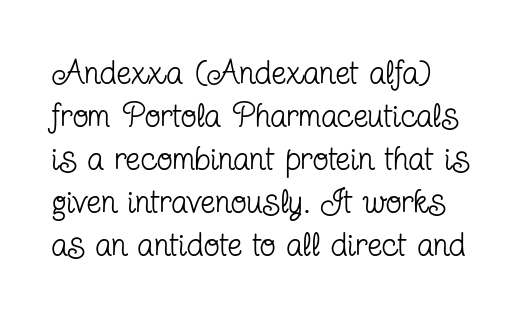
{"serif": "yes", "italic": "no", "bold": "no", "weight": "regular", "width": "condensed", "stroke_contrast": "low", "x_height": "medium", "monospaced": "no", "underline": "no", "align": "left", "line_spacing": "normal", "line_spacing_ratio": 1.3, "letter_spacing": "normal", "letter_spacing_em": 0.0, "glyph_px": 33}
